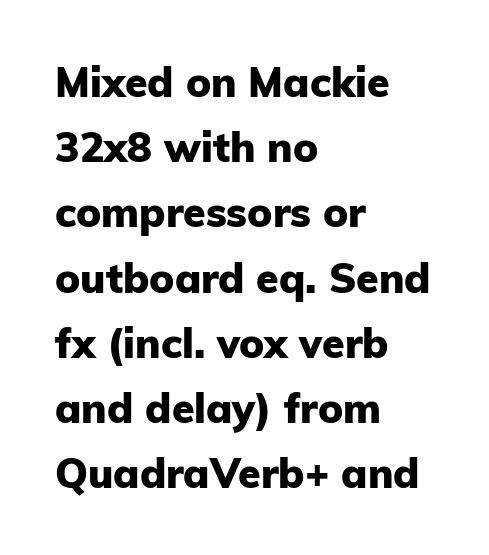
{"serif": "no", "italic": "no", "bold": "yes", "weight": "heavy", "width": "normal", "stroke_contrast": "low", "x_height": "medium", "monospaced": "no", "underline": "no", "align": "left", "line_spacing": "normal", "line_spacing_ratio": 1.59, "letter_spacing": "normal", "letter_spacing_em": 0.0, "glyph_px": 41}
